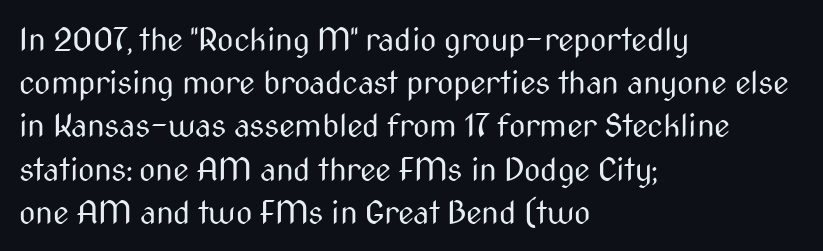
The image shows 32 px regular-weight, condensed sans-serif type, upright; set left-aligned, normal line spacing (1.35x), normal letter spacing, not underlined; medium stroke contrast and a medium x-height.
